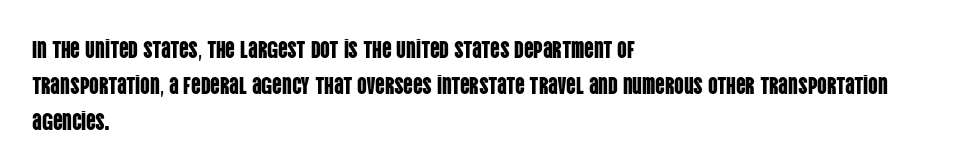
Q: Is the text italic (slanted)? A: No, it is upright.
Q: Is the text underlined? A: No.
Q: How is the paragraph aligned? A: Left-aligned.
Q: Is the spacing between letters normal or unusually wide? A: Normal.
Q: Is the spacing between lines tight, normal or loose? A: Normal.
